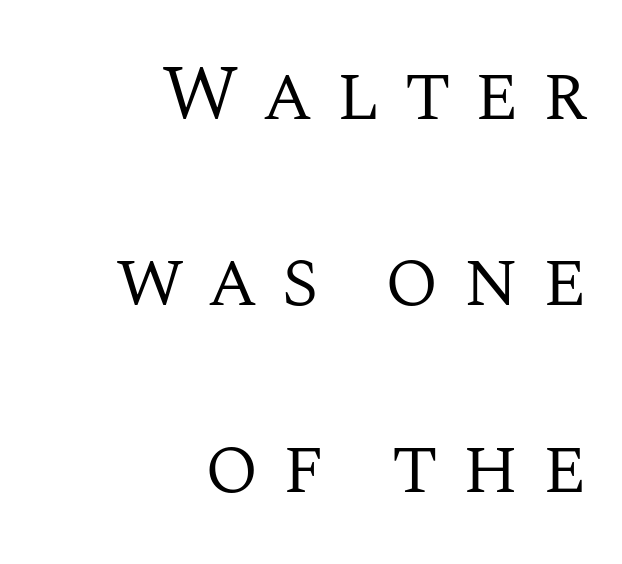
The axis of the letterforms is exactly vertical. Vertical stems look standard width or narrower in stroke. Short note: letters widely spaced. The passage shown is not underscored anywhere.
